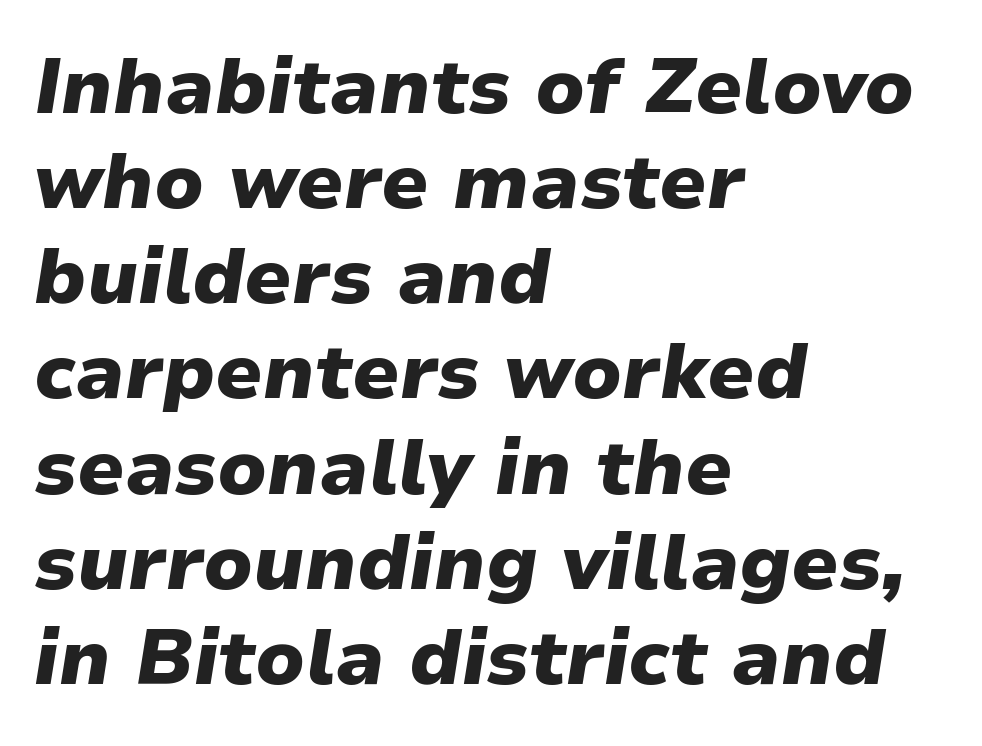
The image shows 78 px heavy type, italic (leaning right); set left-aligned, line spacing 1.22x, normal letter spacing, not underlined; low stroke contrast and a medium x-height.
